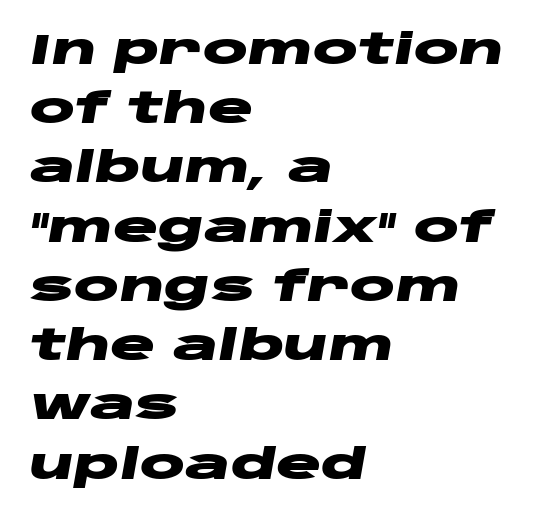
Q: Is the text bold? A: Yes.
Q: Is the text italic (slanted)? A: Yes, it leans right by about 10 degrees.
Q: Is the text underlined? A: No.
Q: How is the paragraph aligned? A: Left-aligned.
Q: Is the spacing between letters normal or unusually wide? A: Normal.
Q: Is the spacing between lines tight, normal or loose? A: Normal.
Q: Width (condensed, normal, or wide)? A: Wide.
Q: Stroke contrast? A: Low.
Q: x-height? A: Large.
Q: Monospaced? A: No.
